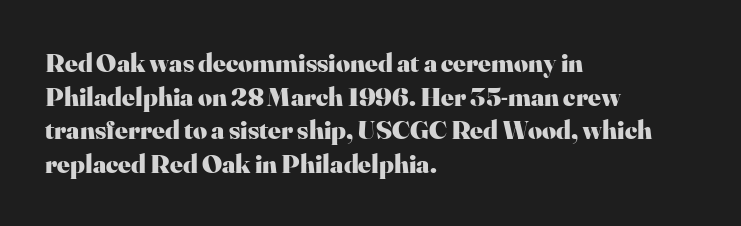
{"italic": "no", "bold": "yes", "underline": "no", "align": "left", "line_spacing": "normal", "line_spacing_ratio": 1.25, "letter_spacing": "normal", "letter_spacing_em": 0.0, "glyph_px": 27}
